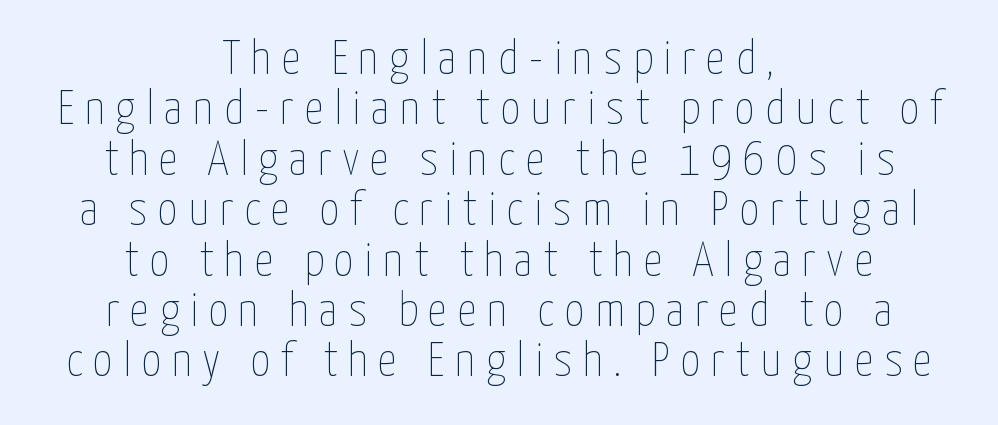
The image shows 48 px thin, condensed type, upright; set centered, tight line spacing (1.05x), unusually wide letter spacing (+0.22 em), not underlined; low stroke contrast and a medium x-height.
